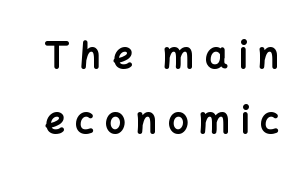
Q: Is the text bold? A: Yes.
Q: Is the text italic (slanted)? A: No, it is upright.
Q: Is the typeface a serif or a sans-serif typeface? A: Sans-serif.
Q: Is the text underlined? A: No.
Q: Is the spacing between letters normal or unusually wide? A: Unusually wide.
Q: Width (condensed, normal, or wide)? A: Normal.
Q: Stroke contrast? A: Low.
Q: x-height? A: Medium.
Q: Monospaced? A: No.
